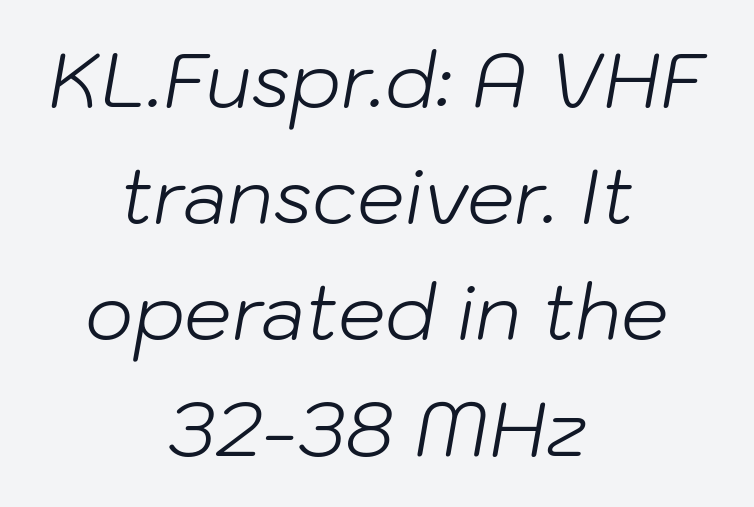
{"italic": "yes", "lean": "right", "slant_degrees": 10, "bold": "no", "weight": "light", "width": "normal", "stroke_contrast": "low", "x_height": "medium", "monospaced": "no", "underline": "no", "align": "center", "line_spacing": "normal", "line_spacing_ratio": 1.55, "letter_spacing": "normal", "letter_spacing_em": 0.0, "glyph_px": 75}
